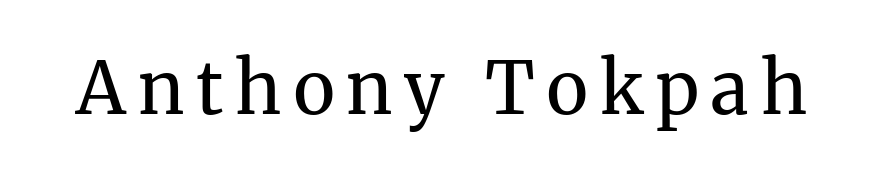
To sum up the face: it has serifs. The face looks like a standard text weight, possibly lighter. The letters advance in unequal steps, a hallmark of proportional type. The typography opts for an upright posture over an oblique one.
